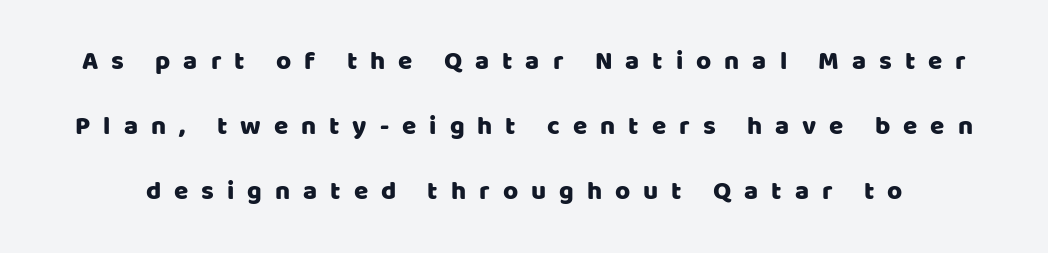
Q: Is the text italic (slanted)? A: No, it is upright.
Q: Is the text underlined? A: No.
Q: Is the spacing between letters normal or unusually wide? A: Unusually wide.
Q: Is the spacing between lines tight, normal or loose? A: Loose.
